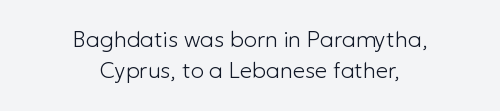
{"italic": "no", "bold": "no", "underline": "no", "align": "center", "line_spacing": "normal", "line_spacing_ratio": 1.42, "letter_spacing": "normal", "letter_spacing_em": 0.0, "glyph_px": 22}
